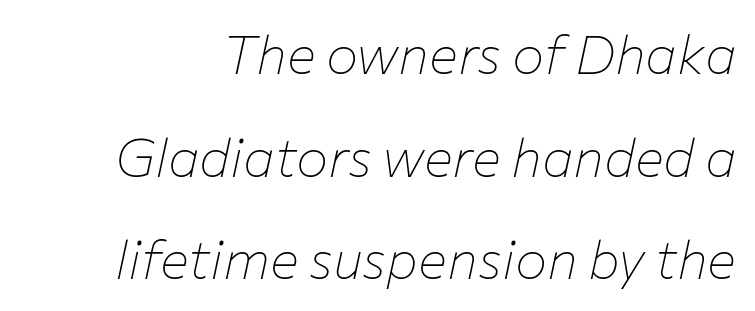
The image shows 54 px thin type, italic (leaning right); set loose line spacing (1.9x), normal letter spacing, not underlined; low stroke contrast and a medium x-height.
